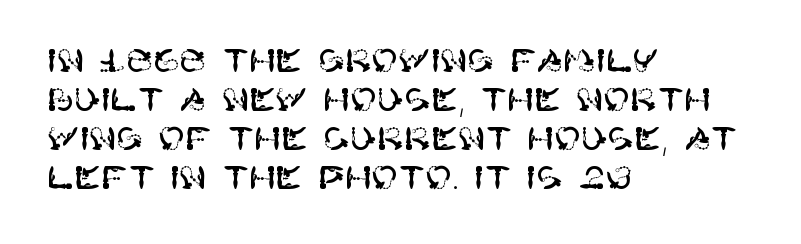
Horizontal alignment here is leftward, the default for most running prose. Designer's note — italics off, roman on. The rendering keeps characters at their native spacing. Decoration check: the copy has no underline.
